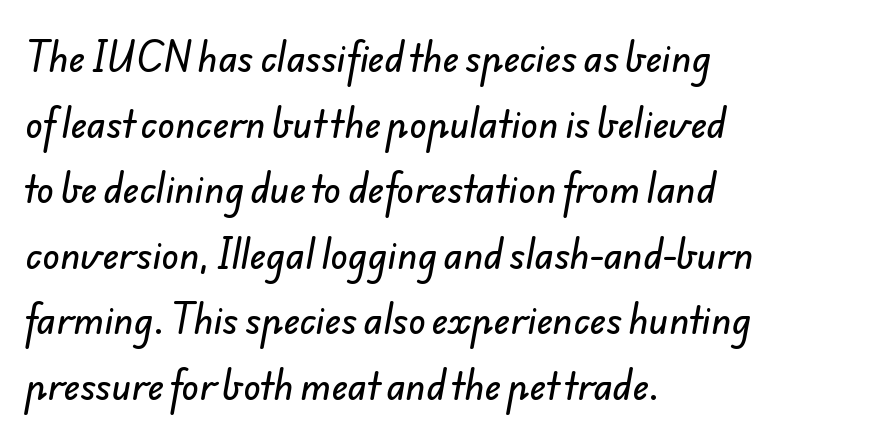
The image shows 36 px sans-serif type; set left-aligned, line spacing 1.82x, normal letter spacing, not underlined; low stroke contrast and a small x-height.
